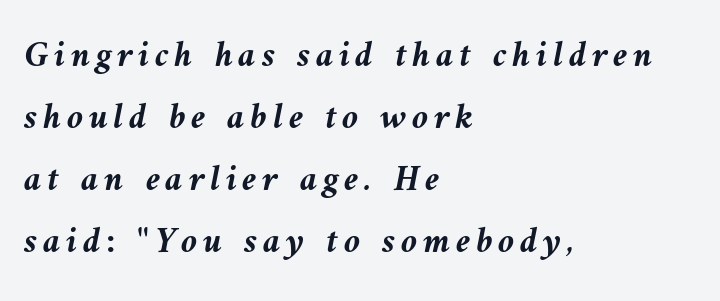
The rendering anchors every line to the left-hand side. Check under the words: just untouched page. Each letter keeps its own natural width here, so spacing adapts to shape. The glyphs have the mass of a bold cut. These lines were composed using italics.
